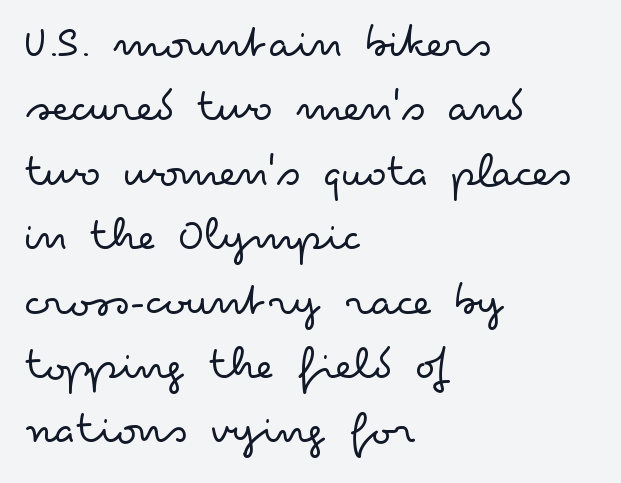
The image shows 47 px light, wide sans-serif type, upright; set left-aligned, normal line spacing (1.37x), normal letter spacing, not underlined; low stroke contrast and a small x-height.
